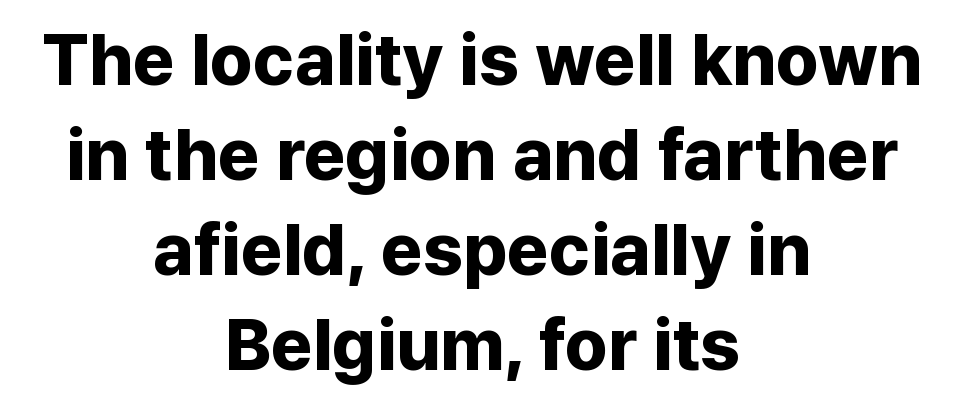
The image shows 72 px bold sans-serif type, upright; set centered, normal line spacing (1.32x), normal letter spacing, not underlined; low stroke contrast and a medium x-height.
